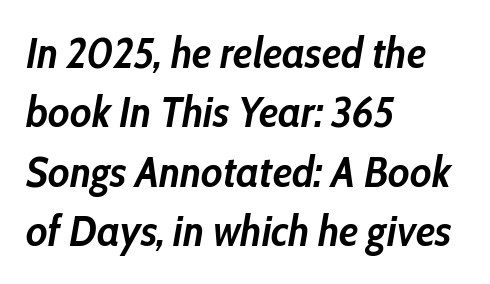
The image shows 43 px semibold, condensed type, italic (leaning right); set left-aligned, normal line spacing (1.38x), normal letter spacing, not underlined; low stroke contrast and a medium x-height.
